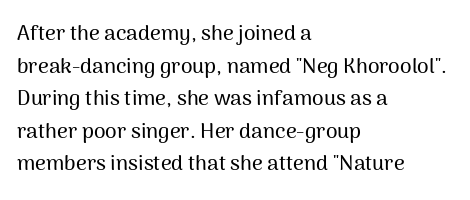
{"italic": "no", "underline": "no", "align": "left", "line_spacing": "normal", "line_spacing_ratio": 1.55, "letter_spacing": "normal", "letter_spacing_em": 0.0, "glyph_px": 21}
